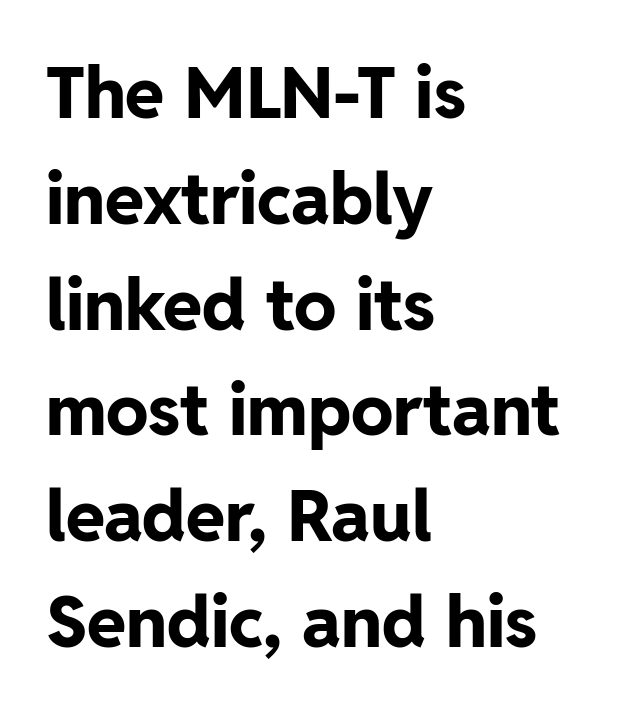
{"serif": "no", "italic": "no", "bold": "yes", "weight": "bold", "width": "normal", "stroke_contrast": "low", "x_height": "medium", "monospaced": "no", "underline": "no", "align": "left", "line_spacing": "normal", "line_spacing_ratio": 1.49, "letter_spacing": "normal", "letter_spacing_em": 0.0, "glyph_px": 71}
